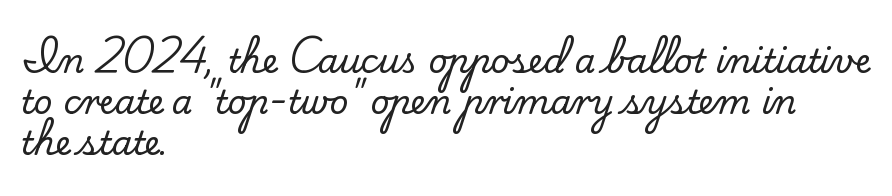
Q: Is the text italic (slanted)? A: Yes.
Q: Is the typeface a serif or a sans-serif typeface? A: Serif.
Q: Is the text underlined? A: No.
Q: How is the paragraph aligned? A: Left-aligned.
Q: Is the spacing between letters normal or unusually wide? A: Normal.
Q: Is the spacing between lines tight, normal or loose? A: Normal.
Q: Width (condensed, normal, or wide)? A: Normal.
Q: Stroke contrast? A: Low.
Q: x-height? A: Small.
Q: Monospaced? A: No.
